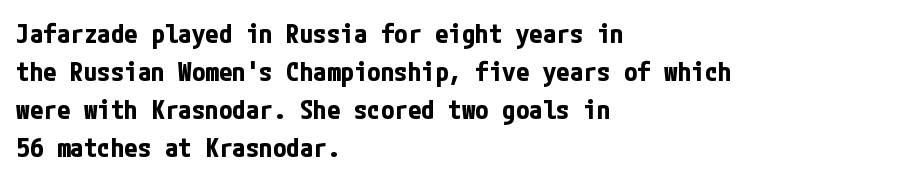
Q: Is the text bold? A: Yes.
Q: Is the text italic (slanted)? A: No, it is upright.
Q: Is the text underlined? A: No.
Q: How is the paragraph aligned? A: Left-aligned.
Q: Is the spacing between letters normal or unusually wide? A: Normal.
Q: Is the spacing between lines tight, normal or loose? A: Normal.
